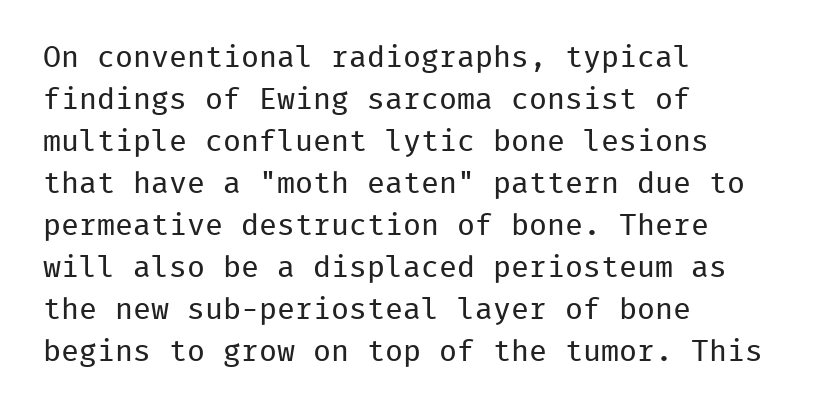
The image shows 30 px regular-weight sans-serif type, upright, monospaced; set left-aligned, normal line spacing (1.4x), normal letter spacing, not underlined; low stroke contrast and a medium x-height.
